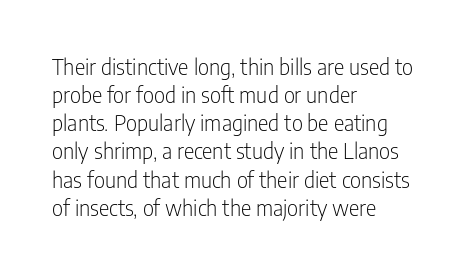
Normally led — the rows are evenly, conventionally spaced. Underlining? Definitely not there. The axis of the letterforms is exactly vertical. The passage is arranged the way most books set body copy — flush left. Default kerning and tracking; the words read as compact shapes.
